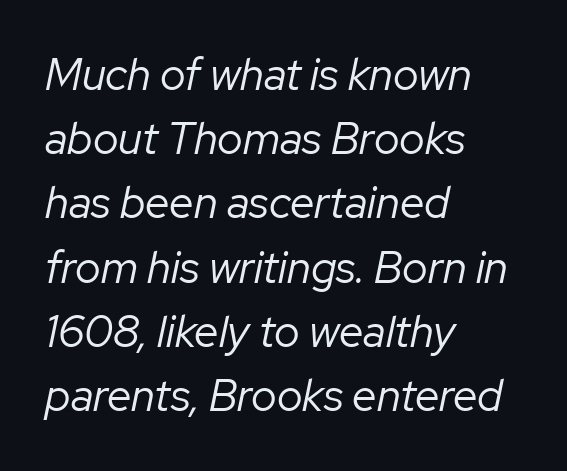
{"italic": "yes", "lean": "right", "slant_degrees": 12, "bold": "no", "weight": "regular", "width": "normal", "stroke_contrast": "low", "x_height": "medium", "monospaced": "no", "underline": "no", "align": "left", "line_spacing": "normal", "line_spacing_ratio": 1.46, "letter_spacing": "normal", "letter_spacing_em": 0.0, "glyph_px": 44}
